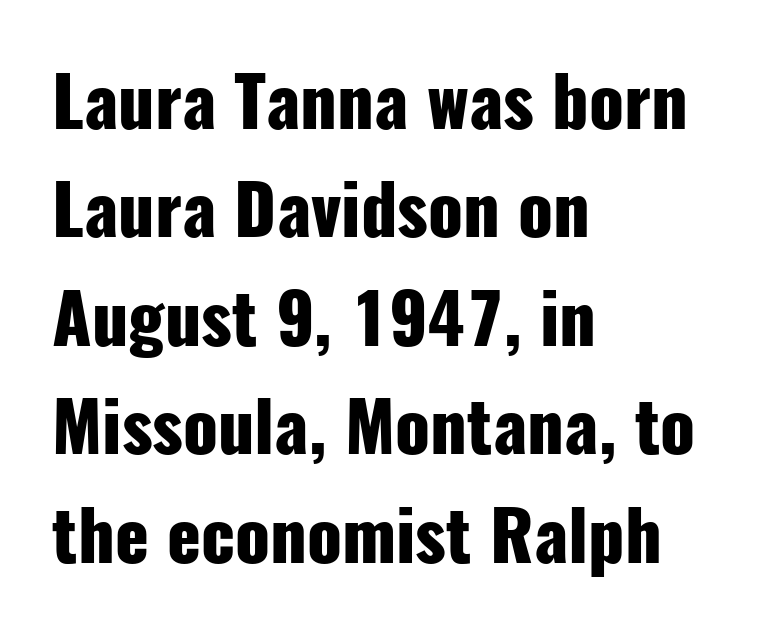
{"serif": "no", "italic": "no", "bold": "yes", "weight": "heavy", "width": "condensed", "stroke_contrast": "low", "x_height": "medium", "monospaced": "no", "underline": "no", "align": "left", "line_spacing": "normal", "line_spacing_ratio": 1.55, "letter_spacing": "normal", "letter_spacing_em": 0.0, "glyph_px": 70}
